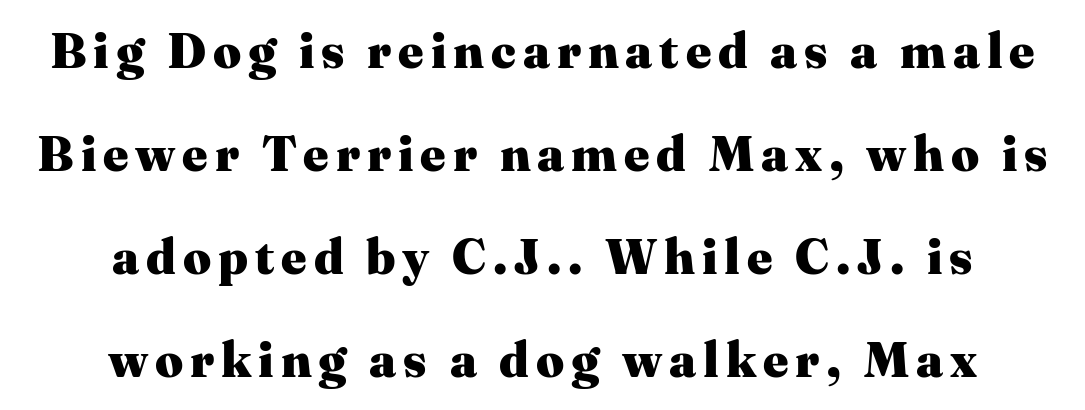
The rag falls on both sides of this text block equally. Italic: no, the glyphs are upright roman. Unmarked baselines from the first word to the last. What kind of face is this? One with serifs. Each glyph is drawn with heavy, bold strokes. Honestly, the rows look like they've been pulled way apart.
